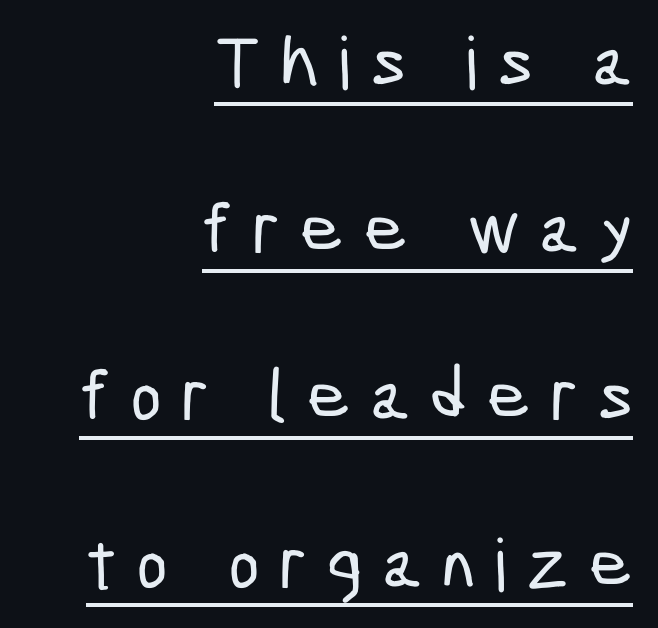
{"serif": "no", "width": "condensed", "stroke_contrast": "low", "x_height": "medium", "monospaced": "no", "underline": "yes", "align": "right", "line_spacing": "loose", "line_spacing_ratio": 2.29, "letter_spacing": "wide", "letter_spacing_em": 0.28, "glyph_px": 73}
